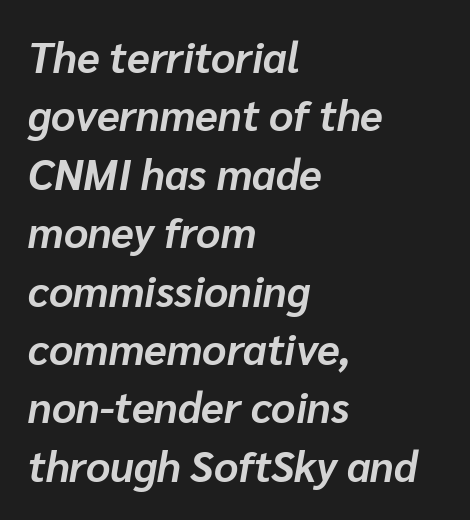
The image shows 42 px bold type, italic (leaning right); set left-aligned, normal line spacing (1.39x), normal letter spacing, not underlined; low stroke contrast and a medium x-height.
